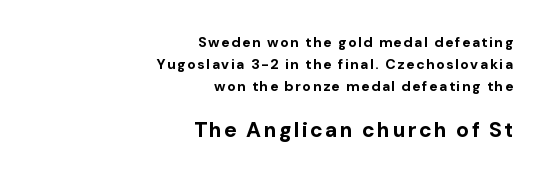
{"italic": "no", "bold": "yes", "underline": "no", "align": "right", "line_spacing": "normal", "line_spacing_ratio": 1.57, "larger_block": "second", "size_ratio": 1.5, "glyph_px": 21}
